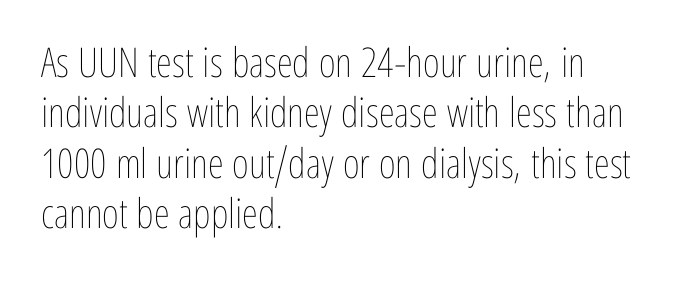
The image shows 41 px thin, condensed type, upright; set left-aligned, line spacing 1.23x, normal letter spacing, not underlined; low stroke contrast and a medium x-height.
